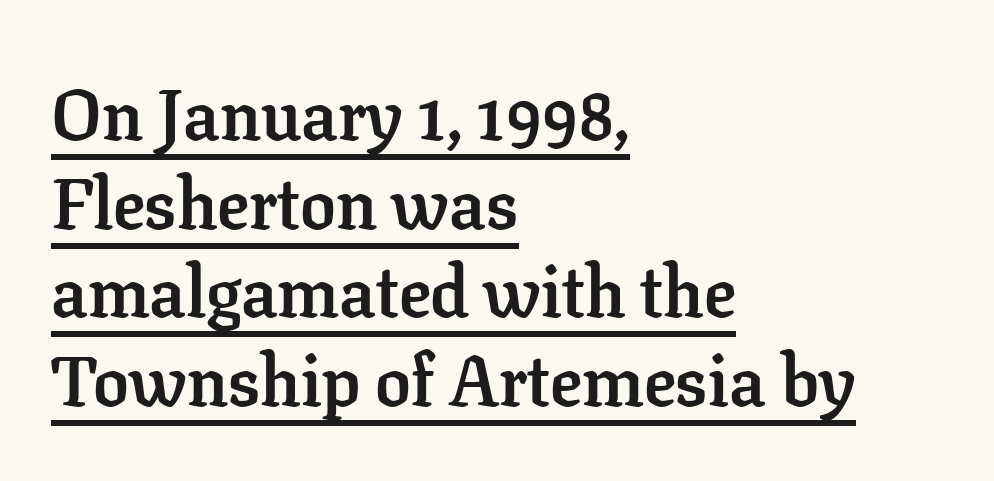
Q: Is the text bold? A: Yes.
Q: Is the text italic (slanted)? A: No, it is upright.
Q: Is the typeface a serif or a sans-serif typeface? A: Serif.
Q: Is the text underlined? A: Yes.
Q: How is the paragraph aligned? A: Left-aligned.
Q: Is the spacing between letters normal or unusually wide? A: Normal.
Q: Is the spacing between lines tight, normal or loose? A: Normal.
Q: Width (condensed, normal, or wide)? A: Normal.
Q: Stroke contrast? A: Low.
Q: x-height? A: Medium.
Q: Monospaced? A: No.
